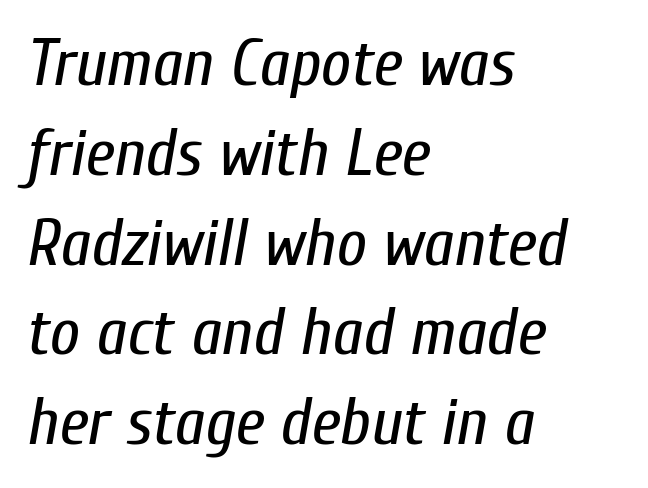
Looks like regular typesetting: each glyph gets only the width it needs. These lines sit exactly where default settings would place them. The specimen reads as italic at a glance. Descenders hang freely into open space. This rendering uses left alignment, leaving the right contour irregular.
